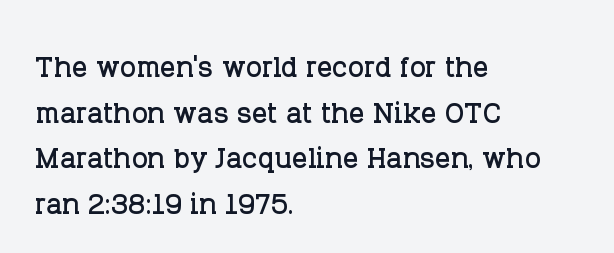
The area under the type is left untouched. A typesetter would call this proportional, since set widths differ per character. Letterform terminals end in serifs throughout the passage. The passage shown has conventional tracking throughout. Italic? Not at all — the glyphs are vertical. This sample is left-justified, so line endings fall wherever the words run out.
